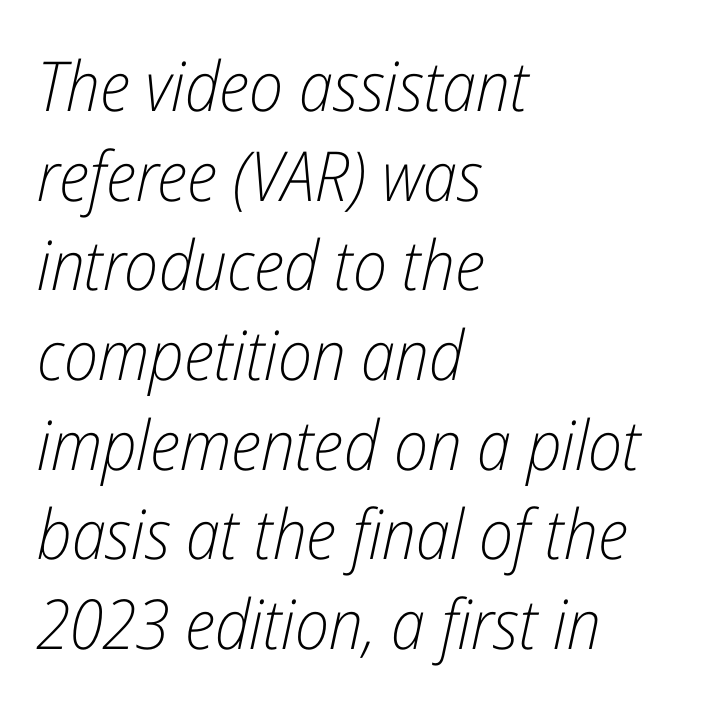
The image shows 69 px light, condensed type, italic (leaning right); set left-aligned, normal line spacing (1.3x), normal letter spacing, not underlined; low stroke contrast and a medium x-height.
